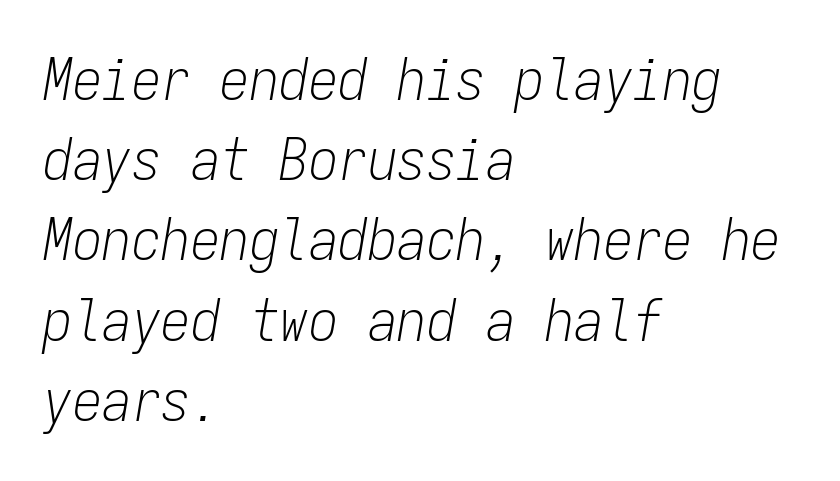
Vertical stems look standard width or narrower in stroke. The face used here has a pronounced slope to its letters. This sample keeps an unexceptional amount of space between lines. Think of a typewriter: that constant character pitch is what you see here. The words here are not underlined. Notice how the passage keeps a crisp vertical edge on the left only.
